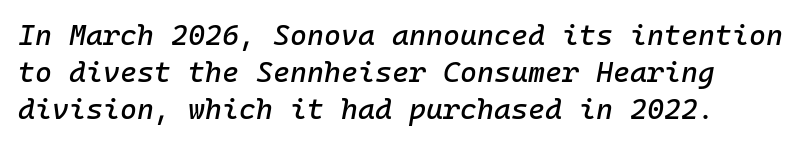
{"italic": "yes", "lean": "right", "slant_degrees": 10, "width": "normal", "stroke_contrast": "low", "x_height": "medium", "monospaced": "yes", "underline": "no", "line_spacing": "normal", "line_spacing_ratio": 1.27, "letter_spacing": "normal", "letter_spacing_em": 0.0, "glyph_px": 29}
